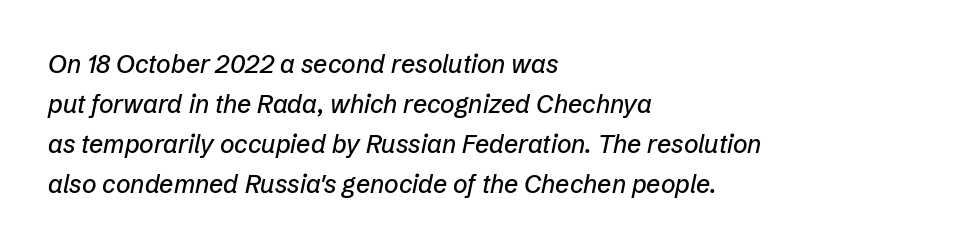
{"italic": "yes", "lean": "right", "slant_degrees": 12, "underline": "no", "align": "left", "line_spacing": "normal", "line_spacing_ratio": 1.6, "letter_spacing": "normal", "letter_spacing_em": 0.0, "glyph_px": 25}
